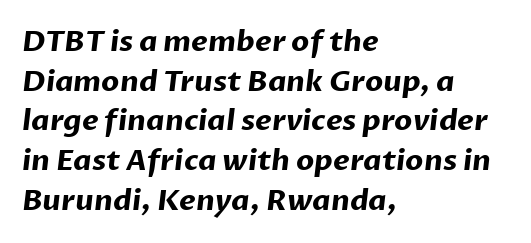
Q: Is the text bold? A: Yes.
Q: Is the typeface a serif or a sans-serif typeface? A: Sans-serif.
Q: Is the text underlined? A: No.
Q: How is the paragraph aligned? A: Left-aligned.
Q: Is the spacing between letters normal or unusually wide? A: Normal.
Q: Is the spacing between lines tight, normal or loose? A: Normal.
Q: Width (condensed, normal, or wide)? A: Normal.
Q: Stroke contrast? A: Low.
Q: x-height? A: Medium.
Q: Monospaced? A: No.
